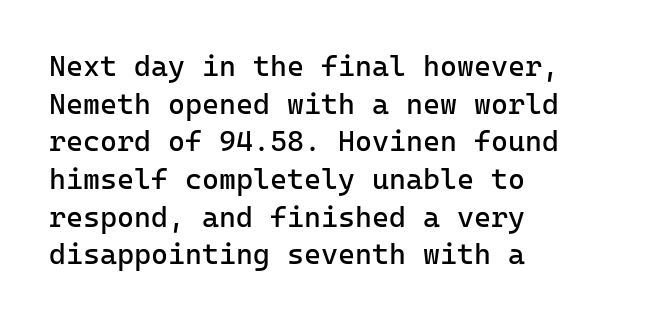
The image shows 29 px regular-weight sans-serif type, upright, monospaced; set left-aligned, normal line spacing (1.3x), normal letter spacing, not underlined; low stroke contrast and a medium x-height.
